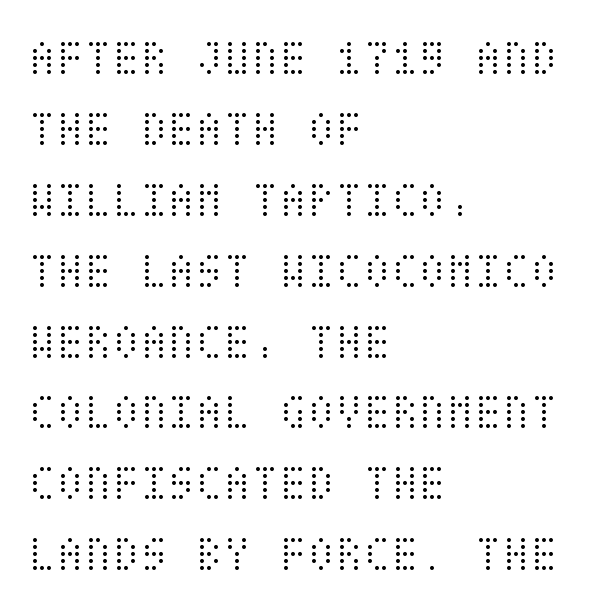
The image shows 51 px light, condensed type, upright; set left-aligned, normal line spacing (1.39x), normal letter spacing, not underlined; medium stroke contrast and a large x-height.
